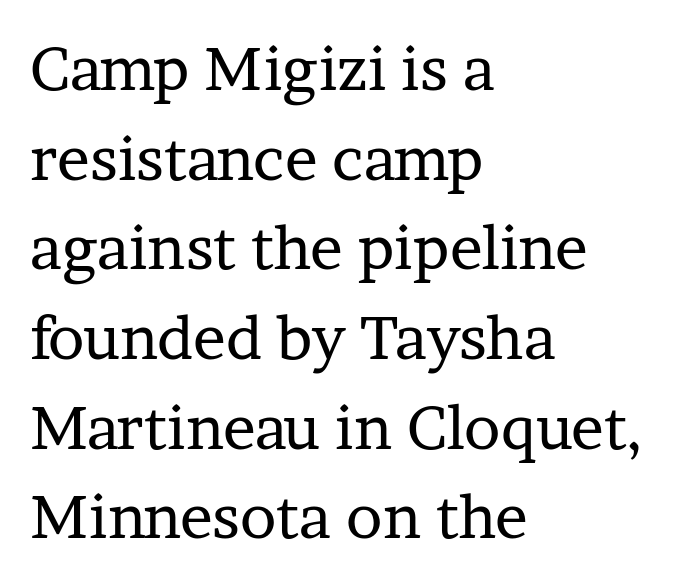
Q: Is the text bold? A: No.
Q: Is the text italic (slanted)? A: No, it is upright.
Q: Is the typeface a serif or a sans-serif typeface? A: Serif.
Q: Is the text underlined? A: No.
Q: How is the paragraph aligned? A: Left-aligned.
Q: Is the spacing between letters normal or unusually wide? A: Normal.
Q: Is the spacing between lines tight, normal or loose? A: Normal.
Q: Width (condensed, normal, or wide)? A: Normal.
Q: Stroke contrast? A: Low.
Q: x-height? A: Medium.
Q: Monospaced? A: No.
